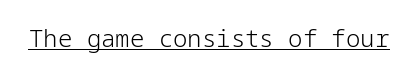
The image shows 24 px text type, upright; set normal letter spacing, underlined.
